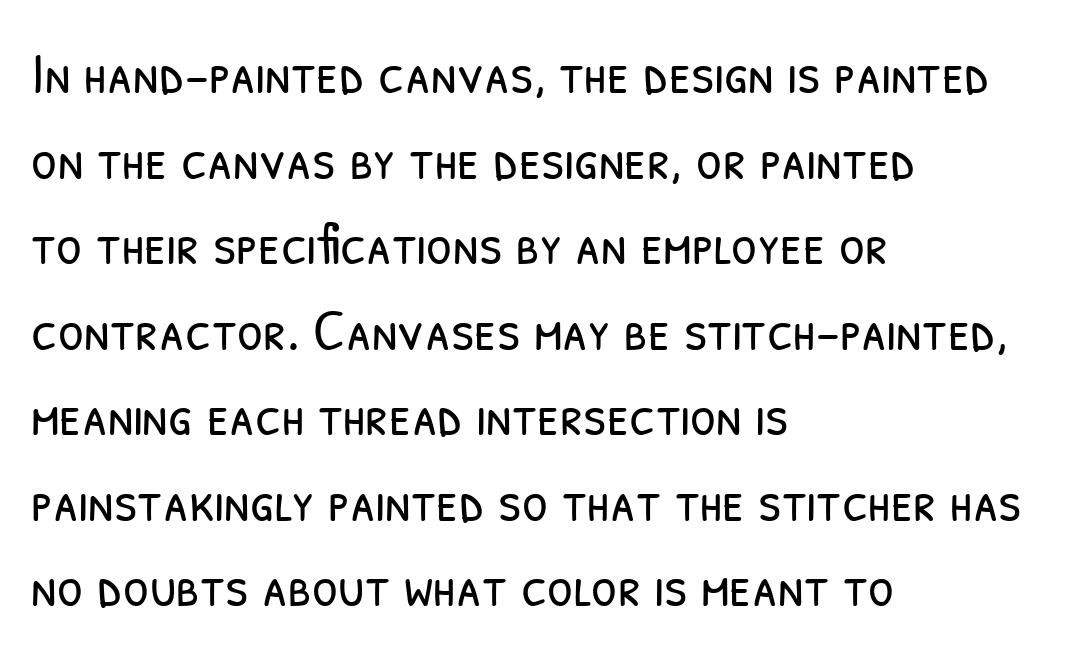
The image shows 59 px light, condensed sans-serif type; set left-aligned, normal line spacing (1.45x), normal letter spacing, not underlined; low stroke contrast and a medium x-height.
